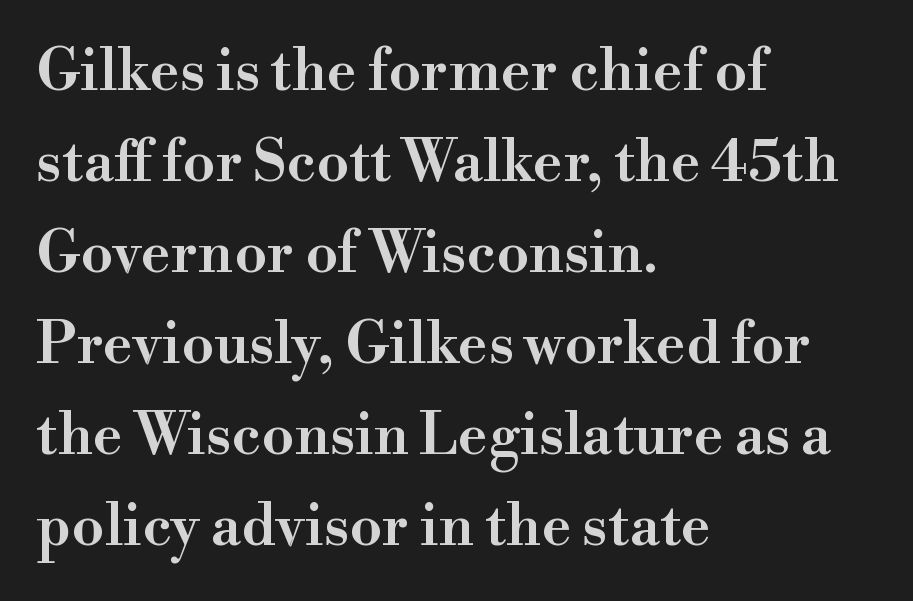
The image shows 58 px semibold serif type, upright; set left-aligned, normal line spacing (1.57x), normal letter spacing, not underlined; high stroke contrast and a small x-height.
